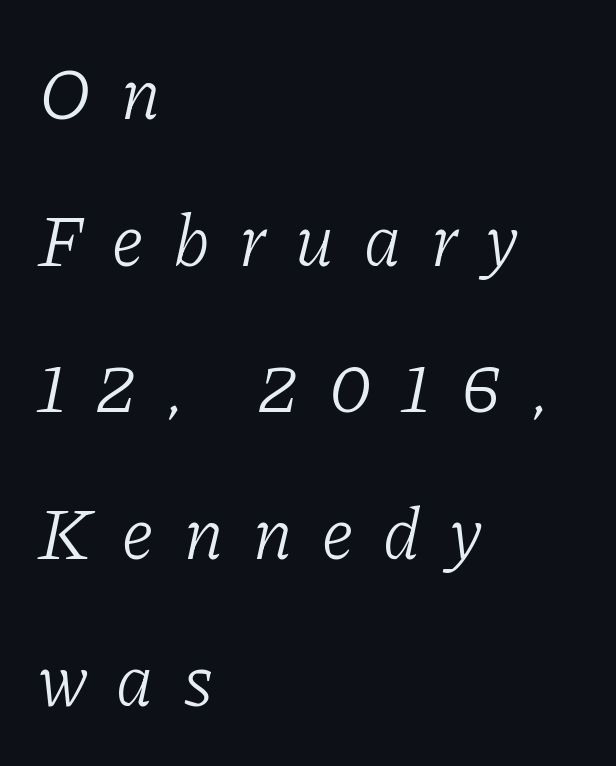
{"serif": "yes", "italic": "yes", "lean": "right", "slant_degrees": 11, "bold": "no", "weight": "light", "width": "normal", "stroke_contrast": "low", "x_height": "medium", "monospaced": "no", "underline": "no", "align": "left", "line_spacing": "loose", "line_spacing_ratio": 2.01, "letter_spacing": "wide", "letter_spacing_em": 0.38, "glyph_px": 73}
